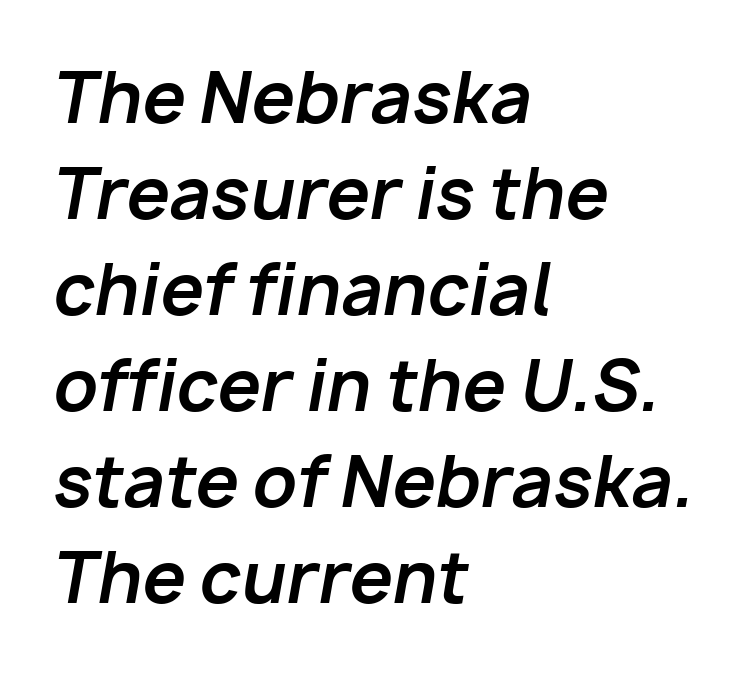
Slant detected: the letters are inclined. The rendering uses natural spacing where letterforms have individual widths. The rows are spaced the way most documents space them. You'd pick this weight for a headline — it's a proper bold. The lines are quadded left. Rule under the text: the space is simply empty.
